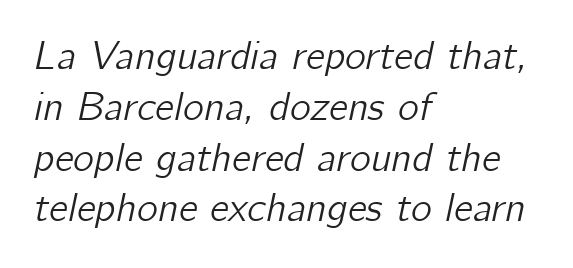
{"italic": "yes", "lean": "right", "slant_degrees": 12, "width": "normal", "stroke_contrast": "low", "x_height": "medium", "monospaced": "no", "underline": "no", "align": "left", "line_spacing": "normal", "line_spacing_ratio": 1.27, "letter_spacing": "normal", "letter_spacing_em": 0.0, "glyph_px": 40}
